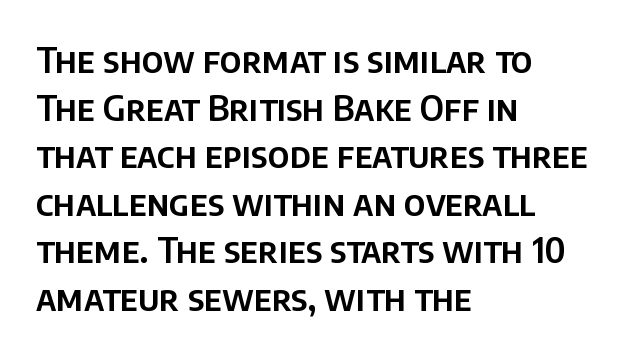
Q: Is the text italic (slanted)? A: No, it is upright.
Q: Is the typeface a serif or a sans-serif typeface? A: Sans-serif.
Q: Is the text underlined? A: No.
Q: How is the paragraph aligned? A: Left-aligned.
Q: Is the spacing between letters normal or unusually wide? A: Normal.
Q: Is the spacing between lines tight, normal or loose? A: Normal.
Q: Width (condensed, normal, or wide)? A: Normal.
Q: Stroke contrast? A: Low.
Q: x-height? A: Large.
Q: Monospaced? A: No.
